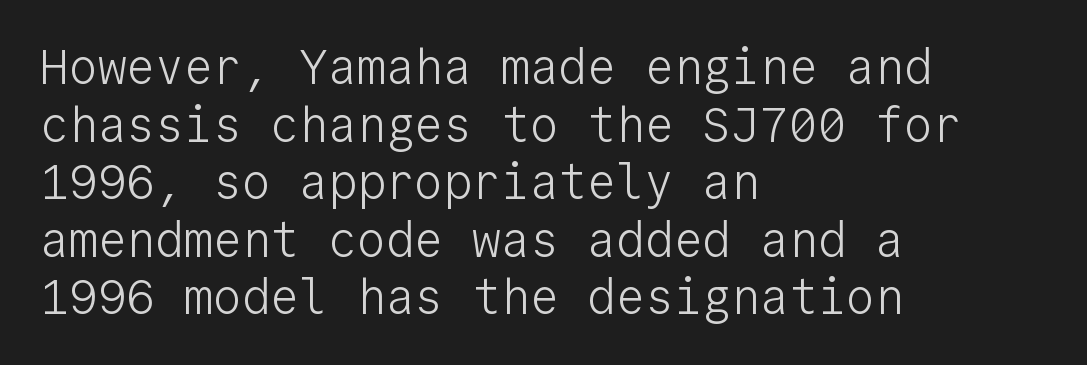
Q: Is the text bold? A: No.
Q: Is the text italic (slanted)? A: No, it is upright.
Q: Is the typeface a serif or a sans-serif typeface? A: Sans-serif.
Q: Is the text underlined? A: No.
Q: How is the paragraph aligned? A: Left-aligned.
Q: Is the spacing between letters normal or unusually wide? A: Normal.
Q: Width (condensed, normal, or wide)? A: Normal.
Q: Stroke contrast? A: Low.
Q: x-height? A: Medium.
Q: Monospaced? A: Yes.
